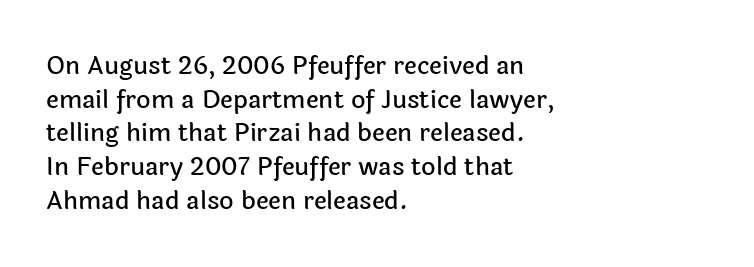
Q: Is the text italic (slanted)? A: No, it is upright.
Q: Is the text underlined? A: No.
Q: How is the paragraph aligned? A: Left-aligned.
Q: Is the spacing between letters normal or unusually wide? A: Normal.
Q: Is the spacing between lines tight, normal or loose? A: Normal.
